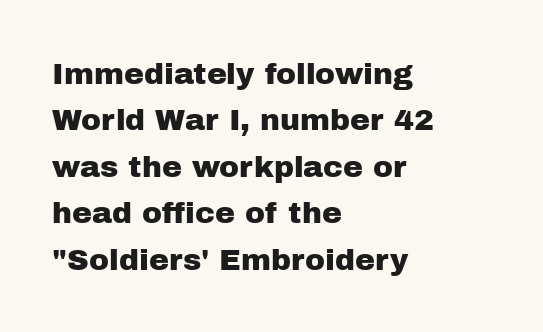
The image shows 30 px sans-serif type, upright; set left-aligned, normal line spacing (1.55x), normal letter spacing, not underlined; low stroke contrast and a medium x-height.
